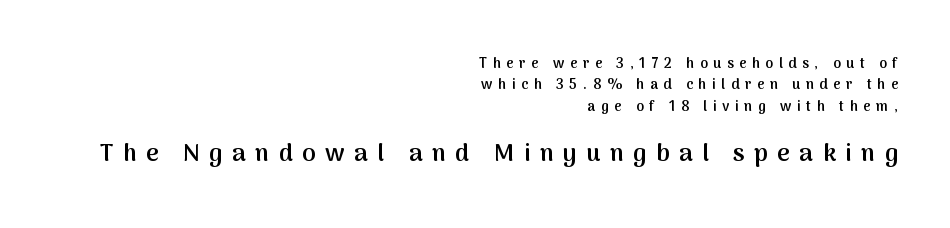
{"italic": "no", "bold": "semi", "underline": "no", "align": "right", "line_spacing": "normal", "line_spacing_ratio": 1.53, "letter_spacing": "wide", "letter_spacing_em": 0.4, "larger_block": "second", "size_ratio": 1.71, "glyph_px": 24}
